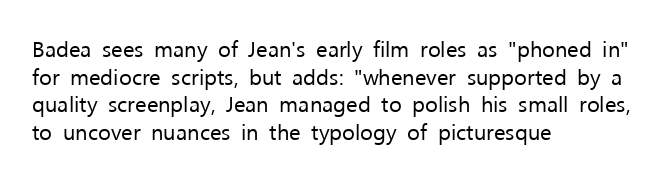
Q: Is the text bold? A: No.
Q: Is the text italic (slanted)? A: No, it is upright.
Q: Is the text underlined? A: No.
Q: How is the paragraph aligned? A: Left-aligned.
Q: Is the spacing between letters normal or unusually wide? A: Normal.
Q: Is the spacing between lines tight, normal or loose? A: Normal.
